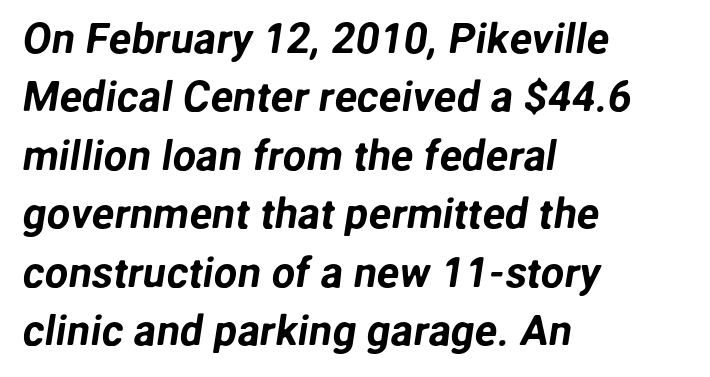
The image shows 42 px sans-serif type; set left-aligned, normal line spacing (1.39x), normal letter spacing, not underlined; low stroke contrast and a medium x-height.
